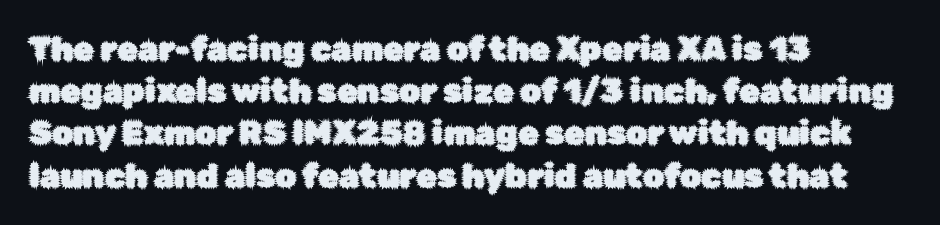
Q: Is the text italic (slanted)? A: No, it is upright.
Q: Is the typeface a serif or a sans-serif typeface? A: Sans-serif.
Q: Is the text underlined? A: No.
Q: How is the paragraph aligned? A: Left-aligned.
Q: Is the spacing between letters normal or unusually wide? A: Normal.
Q: Is the spacing between lines tight, normal or loose? A: Normal.
Q: Width (condensed, normal, or wide)? A: Normal.
Q: Stroke contrast? A: Low.
Q: x-height? A: Medium.
Q: Monospaced? A: No.
